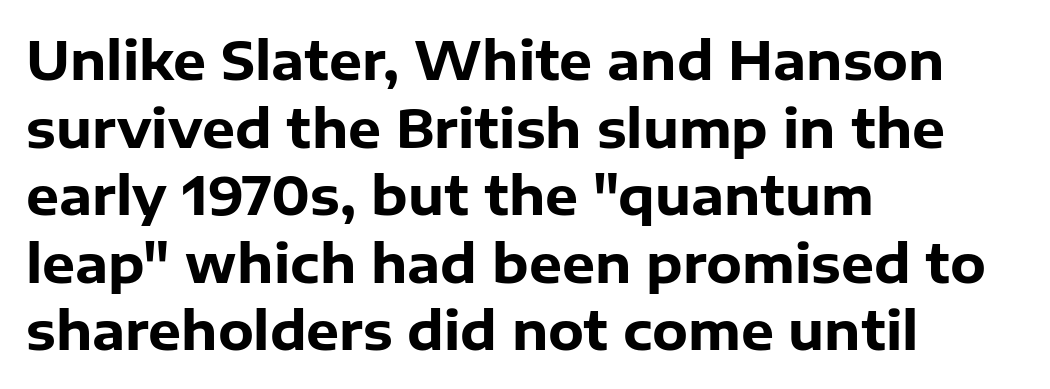
{"serif": "no", "italic": "no", "bold": "yes", "weight": "heavy", "width": "normal", "stroke_contrast": "low", "x_height": "medium", "monospaced": "no", "underline": "no", "align": "left", "line_spacing": "normal", "line_spacing_ratio": 1.3, "letter_spacing": "normal", "letter_spacing_em": 0.0, "glyph_px": 52}
